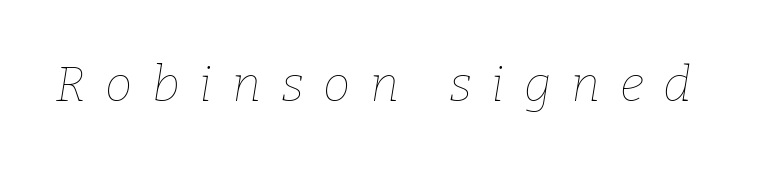
Words appear elongated and porous because spacing is wide. Style check: oblique. The string is rendered with underlining switched off. Proportional: the letters do not fall into vertical columns. Caption: face not bold, strokes unweighted.
